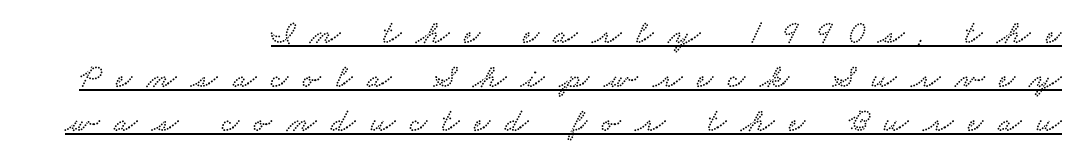
{"serif": "yes", "width": "wide", "stroke_contrast": "low", "x_height": "small", "monospaced": "no", "underline": "yes", "align": "right", "line_spacing": "normal", "line_spacing_ratio": 1.29, "letter_spacing": "wide", "letter_spacing_em": 0.44, "glyph_px": 34}
